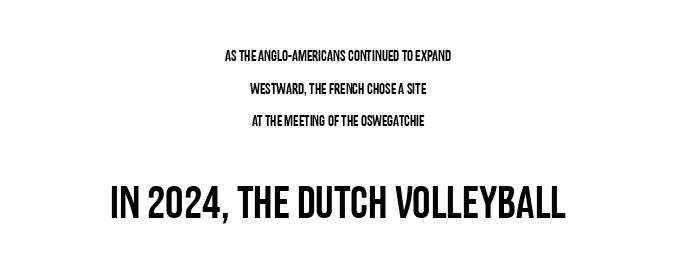
The image shows 46 px condensed sans-serif type, upright; set centered, loose line spacing (2.17x), normal letter spacing, not underlined; the second (bottom) block is 3.07x larger; low stroke contrast and a large x-height.
